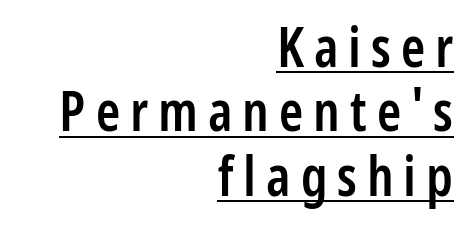
{"serif": "no", "italic": "no", "bold": "semi", "weight": "semibold", "width": "condensed", "stroke_contrast": "low", "x_height": "medium", "monospaced": "no", "underline": "yes", "align": "right", "line_spacing_ratio": 1.17, "glyph_px": 55}
